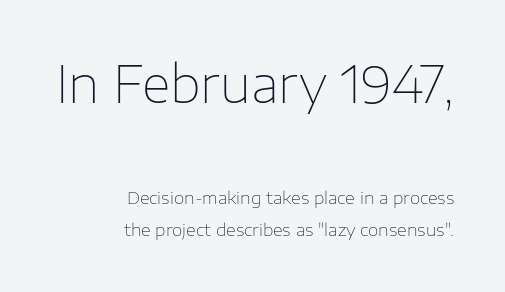
{"serif": "no", "italic": "no", "bold": "no", "weight": "thin", "width": "normal", "stroke_contrast": "low", "x_height": "medium", "monospaced": "no", "underline": "no", "align": "right", "line_spacing": "loose", "line_spacing_ratio": 1.9, "letter_spacing": "normal", "letter_spacing_em": 0.0, "larger_block": "first", "size_ratio": 2.94, "glyph_px": 50}
